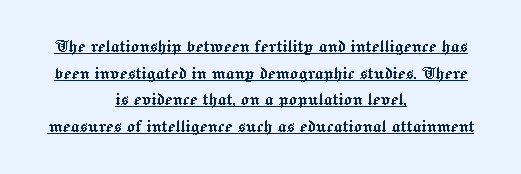
{"italic": "no", "underline": "yes", "align": "center", "line_spacing": "normal", "line_spacing_ratio": 1.27, "letter_spacing": "normal", "letter_spacing_em": 0.0, "glyph_px": 21}
